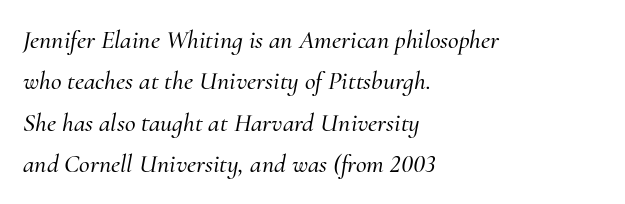
Check under the words: just untouched page. The rows are spaced the way most documents space them. Leftover space on each line is placed entirely after the last word. Here the glyphs are tracked normally, forming tight word shapes.
